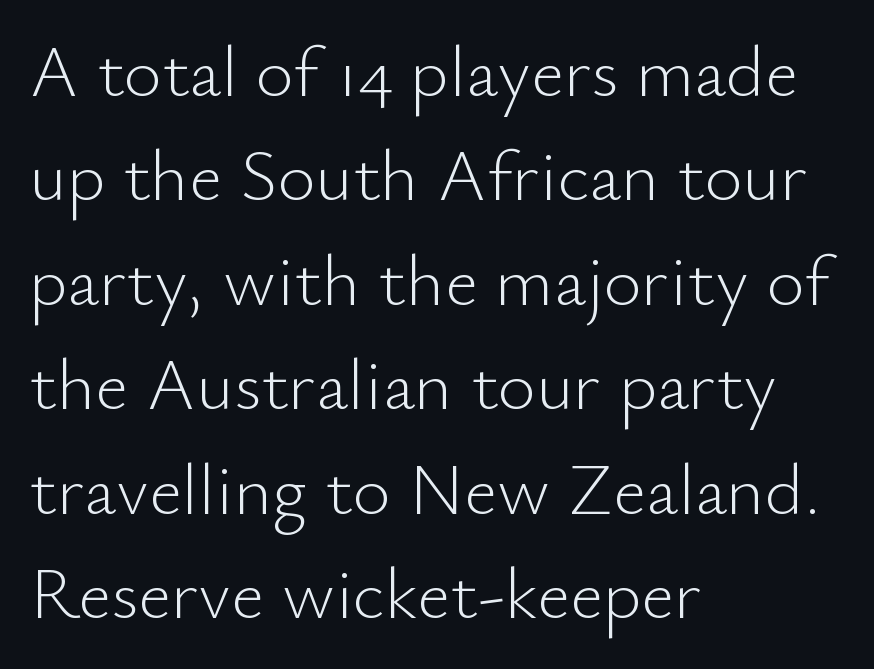
{"serif": "no", "italic": "no", "bold": "no", "weight": "light", "width": "normal", "stroke_contrast": "low", "x_height": "small", "monospaced": "no", "underline": "no", "align": "left", "line_spacing": "normal", "line_spacing_ratio": 1.43, "letter_spacing": "normal", "letter_spacing_em": 0.0, "glyph_px": 73}
